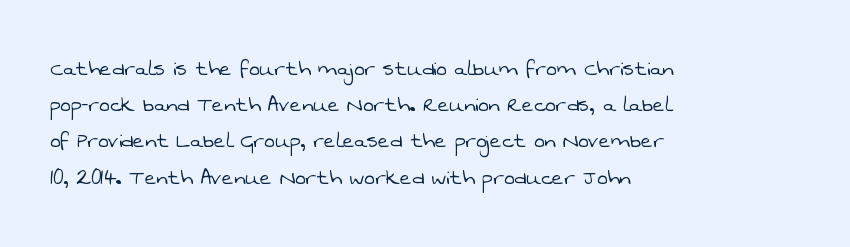
Q: Is the text bold? A: No.
Q: Is the text underlined? A: No.
Q: How is the paragraph aligned? A: Left-aligned.
Q: Is the spacing between letters normal or unusually wide? A: Normal.
Q: Is the spacing between lines tight, normal or loose? A: Normal.
